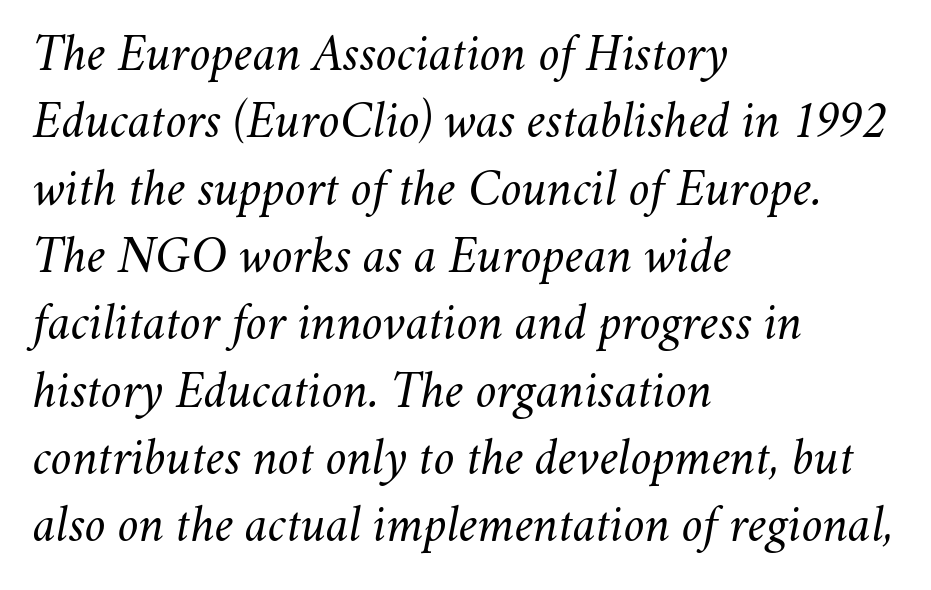
Q: Is the text bold? A: No.
Q: Is the text italic (slanted)? A: Yes, it leans right by about 11 degrees.
Q: Is the text underlined? A: No.
Q: How is the paragraph aligned? A: Left-aligned.
Q: Is the spacing between letters normal or unusually wide? A: Normal.
Q: Is the spacing between lines tight, normal or loose? A: Normal.
Q: Width (condensed, normal, or wide)? A: Normal.
Q: Stroke contrast? A: Medium.
Q: x-height? A: Small.
Q: Monospaced? A: No.
